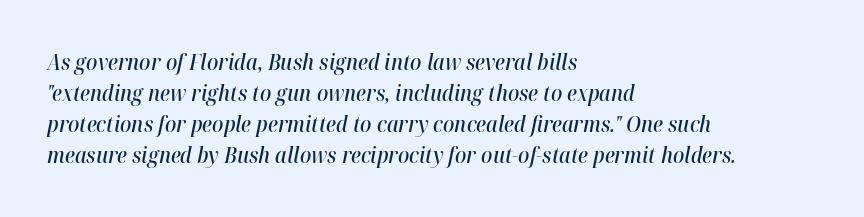
{"italic": "yes", "lean": "right", "slant_degrees": 12, "bold": "semi", "underline": "no", "align": "left", "line_spacing": "normal", "line_spacing_ratio": 1.47, "letter_spacing": "normal", "letter_spacing_em": 0.0, "glyph_px": 21}
